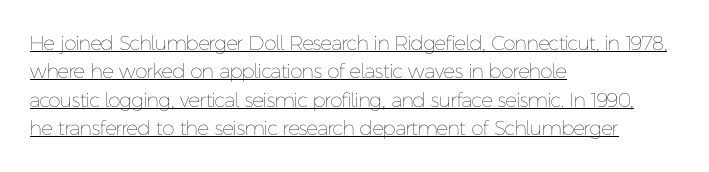
The image shows 20 px text type, upright; set left-aligned, normal line spacing (1.42x), normal letter spacing, underlined.
